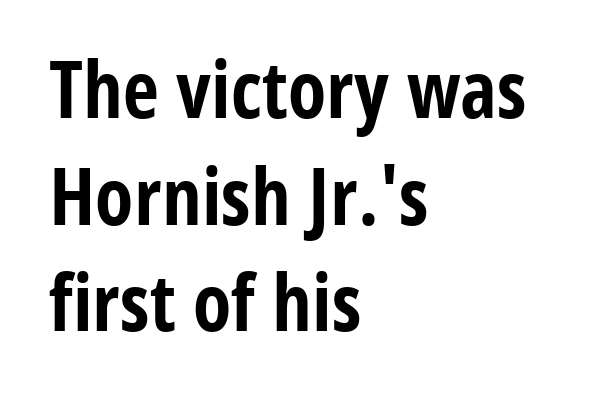
The image shows 79 px bold, condensed sans-serif type, upright; set left-aligned, normal line spacing (1.35x), normal letter spacing, not underlined; low stroke contrast and a medium x-height.
